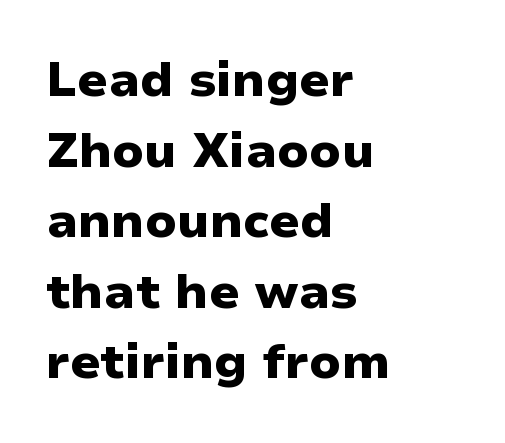
Typesetter's note: full bold, strokes at maximum text heaviness. Line starts are locked; line ends wander. The type family on display is of the sans-serif kind. Interline gaps are of average width in this sample.
